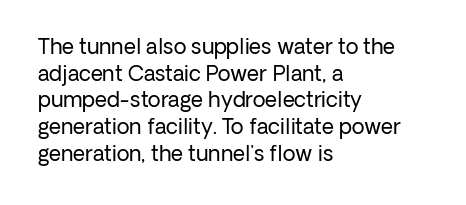
Summary of weight: not heavy and not bold. The vertical gap from one line to the next is medium. The type is set solid horizontally, with unmodified tracking. No italicization has been applied; the sample stays upright. The paragraph shown leans on its left margin. The gap between lines stays unmarked.
